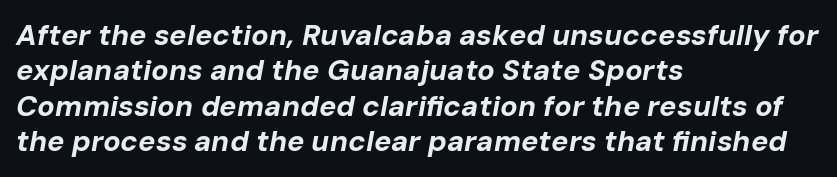
{"italic": "yes", "lean": "right", "slant_degrees": 10, "bold": "yes", "weight": "bold", "width": "normal", "stroke_contrast": "low", "x_height": "medium", "monospaced": "no", "underline": "no", "align": "left", "line_spacing_ratio": 1.22, "letter_spacing": "normal", "letter_spacing_em": 0.0, "glyph_px": 29}
